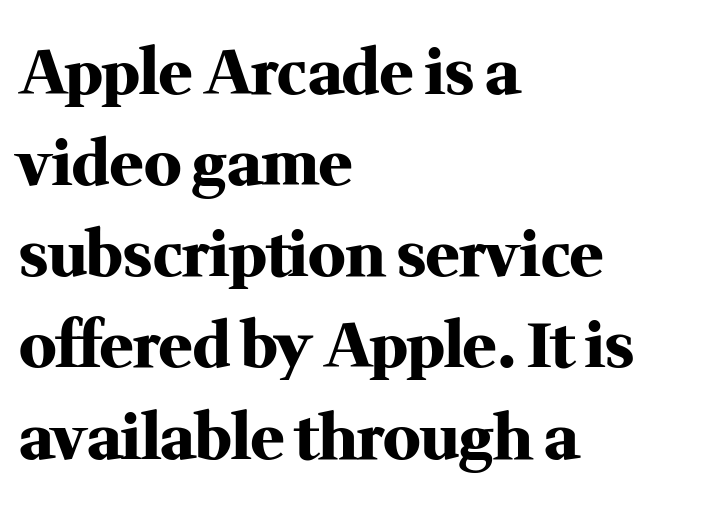
Q: Is the text bold? A: Yes.
Q: Is the text italic (slanted)? A: No, it is upright.
Q: Is the typeface a serif or a sans-serif typeface? A: Serif.
Q: Is the text underlined? A: No.
Q: How is the paragraph aligned? A: Left-aligned.
Q: Is the spacing between letters normal or unusually wide? A: Normal.
Q: Is the spacing between lines tight, normal or loose? A: Normal.
Q: Width (condensed, normal, or wide)? A: Normal.
Q: Stroke contrast? A: Medium.
Q: x-height? A: Medium.
Q: Monospaced? A: No.
